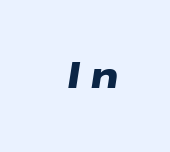
The rendering shows plain stroke endings on the letterforms — a sans-serif design. The font is running at its bold setting. The horizontal fit of the characters is loose and conspicuously gappy. Each letter keeps its own natural width here, so spacing adapts to shape. Each row of text sits above clean, open space.
